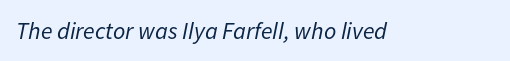
No extra tracking has been applied to these lines. The cut favours lightness, reaching ordinary text weight at its darkest. Is the type slanted? Yes — the strokes lean at a clear angle. Underline: absent.
